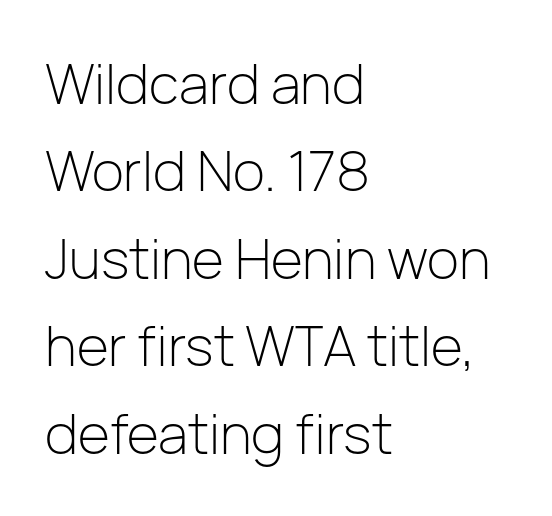
The image shows 55 px light sans-serif type, upright; set left-aligned, normal line spacing (1.59x), normal letter spacing, not underlined; low stroke contrast and a medium x-height.
